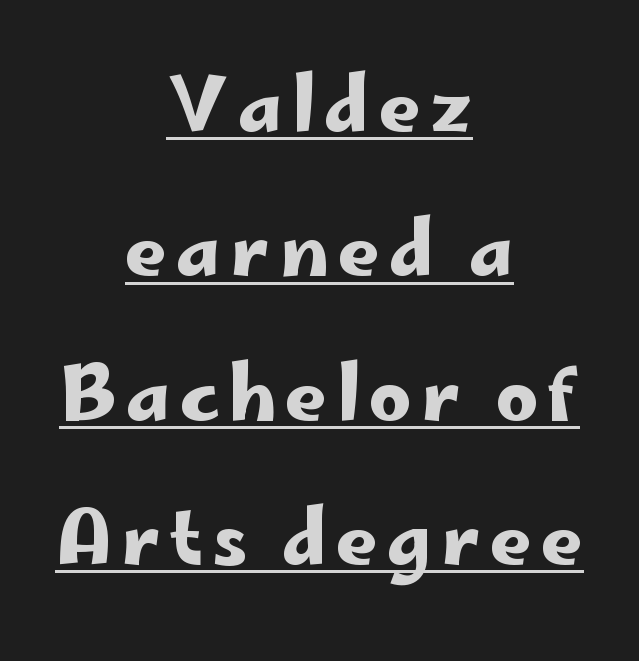
The image shows 74 px wide sans-serif type, upright; set centered, loose line spacing (1.95x), underlined; low stroke contrast and a small x-height.
